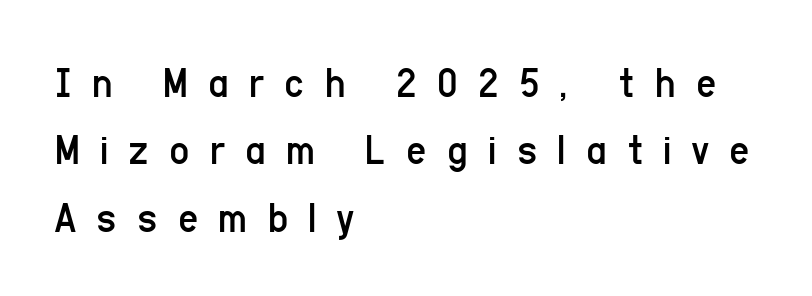
{"serif": "no", "italic": "no", "bold": "no", "weight": "regular", "width": "condensed", "stroke_contrast": "low", "x_height": "medium", "monospaced": "no", "underline": "no", "align": "left", "line_spacing": "normal", "line_spacing_ratio": 1.53, "letter_spacing": "wide", "letter_spacing_em": 0.46, "glyph_px": 44}
